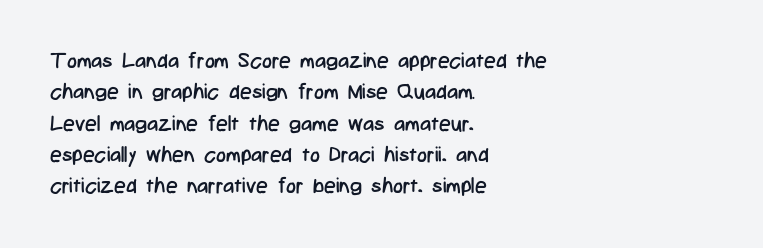
Ordinary non-slanted type is in use. Honestly, the row spacing looks completely unremarkable. These lines keep a tight, regular rhythm from letter to letter. These lines stack with their left ends in a neat column.
